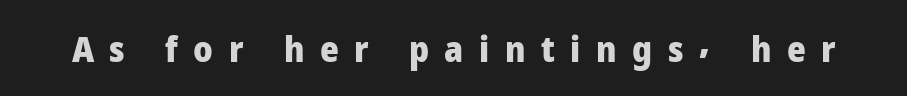
The image shows 36 px heavy sans-serif type, upright; set unusually wide letter spacing (+0.43 em), not underlined; low stroke contrast and a medium x-height.
